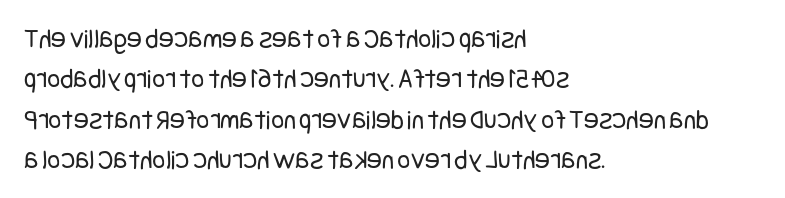
{"serif": "no", "italic": "no", "bold": "no", "weight": "regular", "width": "condensed", "stroke_contrast": "low", "x_height": "large", "underline": "no", "align": "left", "line_spacing": "normal", "line_spacing_ratio": 1.44, "letter_spacing": "normal", "letter_spacing_em": 0.0, "glyph_px": 28}
